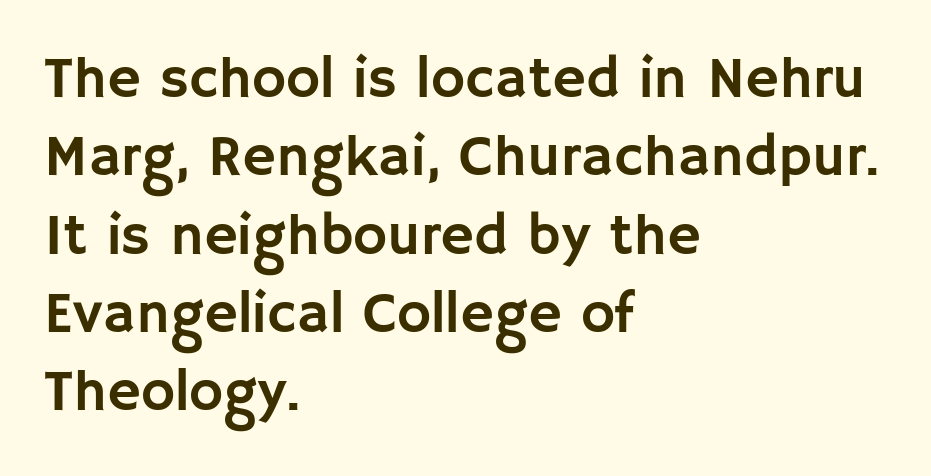
Q: Is the text italic (slanted)? A: No, it is upright.
Q: Is the typeface a serif or a sans-serif typeface? A: Sans-serif.
Q: Is the text underlined? A: No.
Q: How is the paragraph aligned? A: Left-aligned.
Q: Is the spacing between letters normal or unusually wide? A: Normal.
Q: Is the spacing between lines tight, normal or loose? A: Normal.
Q: Width (condensed, normal, or wide)? A: Normal.
Q: Stroke contrast? A: Low.
Q: x-height? A: Large.
Q: Monospaced? A: No.
